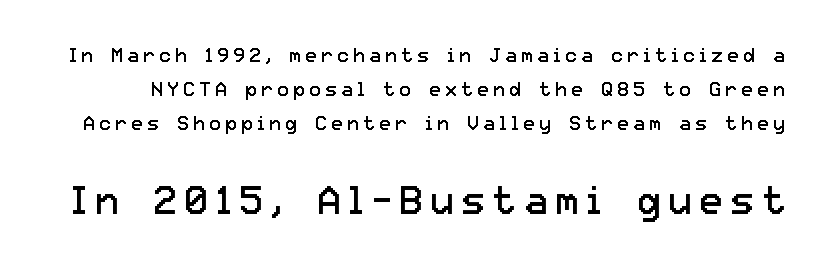
{"serif": "no", "italic": "no", "bold": "no", "weight": "regular", "width": "normal", "stroke_contrast": "low", "x_height": "medium", "monospaced": "no", "underline": "no", "line_spacing": "normal", "line_spacing_ratio": 1.7, "letter_spacing": "wide", "letter_spacing_em": 0.2, "larger_block": "second", "size_ratio": 1.95, "glyph_px": 39}
